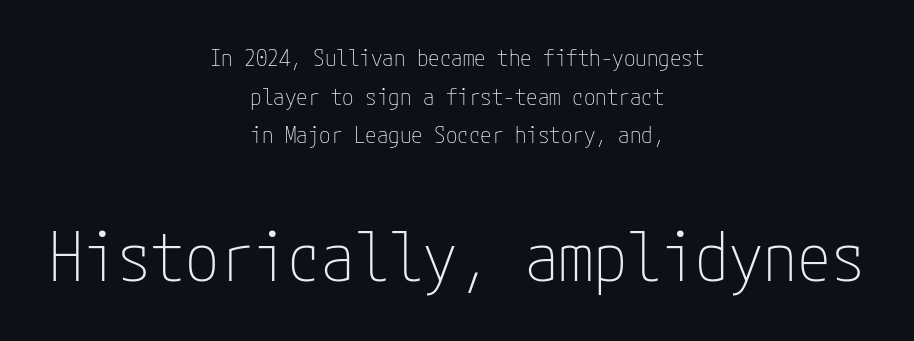
The image shows 68 px thin, condensed sans-serif type, upright; set centered, normal line spacing (1.68x), normal letter spacing, not underlined; the second (bottom) block is 2.96x larger; low stroke contrast and a medium x-height.
